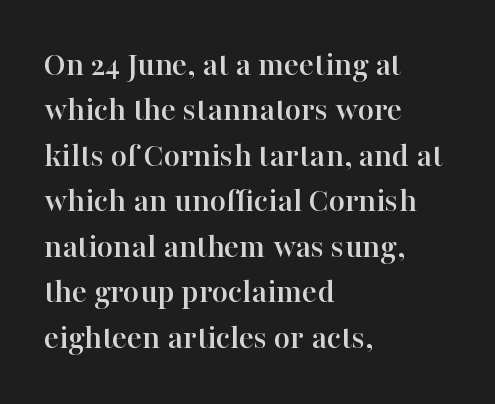
Q: Is the text italic (slanted)? A: No, it is upright.
Q: Is the typeface a serif or a sans-serif typeface? A: Serif.
Q: Is the text underlined? A: No.
Q: How is the paragraph aligned? A: Left-aligned.
Q: Is the spacing between letters normal or unusually wide? A: Normal.
Q: Is the spacing between lines tight, normal or loose? A: Normal.
Q: Width (condensed, normal, or wide)? A: Normal.
Q: Stroke contrast? A: High.
Q: x-height? A: Medium.
Q: Monospaced? A: No.
